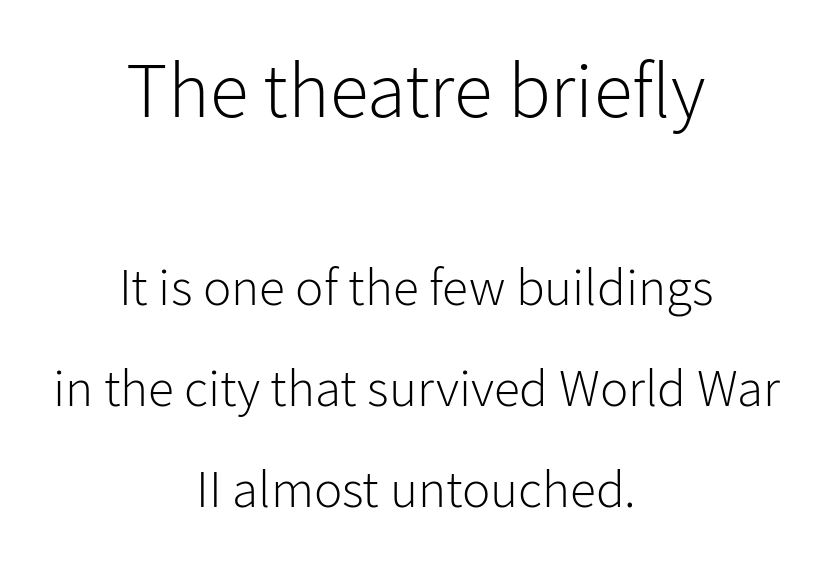
{"serif": "no", "italic": "no", "bold": "no", "weight": "light", "width": "normal", "stroke_contrast": "low", "x_height": "medium", "monospaced": "no", "underline": "no", "align": "center", "line_spacing": "loose", "line_spacing_ratio": 1.9, "letter_spacing": "normal", "letter_spacing_em": 0.0, "larger_block": "first", "size_ratio": 1.49, "glyph_px": 79}
